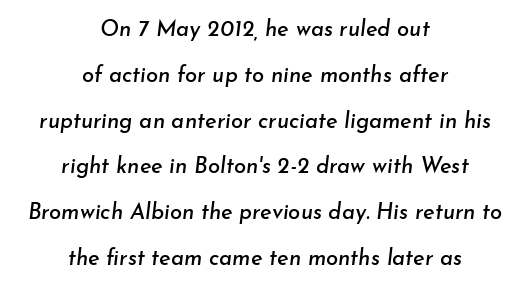
Slanted lettering throughout. Nothing unusual about the tracking: characters are spaced as the font intends. Glance below the letters and you will spot only blank space. The lines in this sample share a center point and differ in where they start and stop. Honestly, the rows look like they've been pulled way apart.
